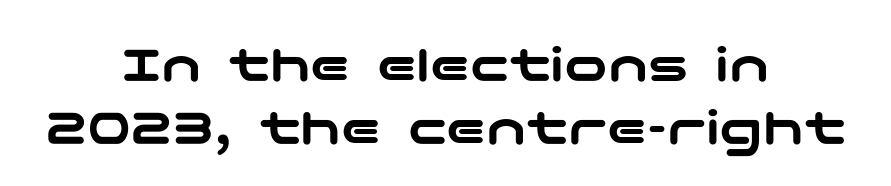
Only glyphs here, with clear space below each row. Ordinary non-slanted type is in use. Is the block centered? Yes — each line is placed symmetrically about the middle. Is the letter spacing exaggerated? No — it looks like the ordinary default. Note: no serifs on the glyphs.
